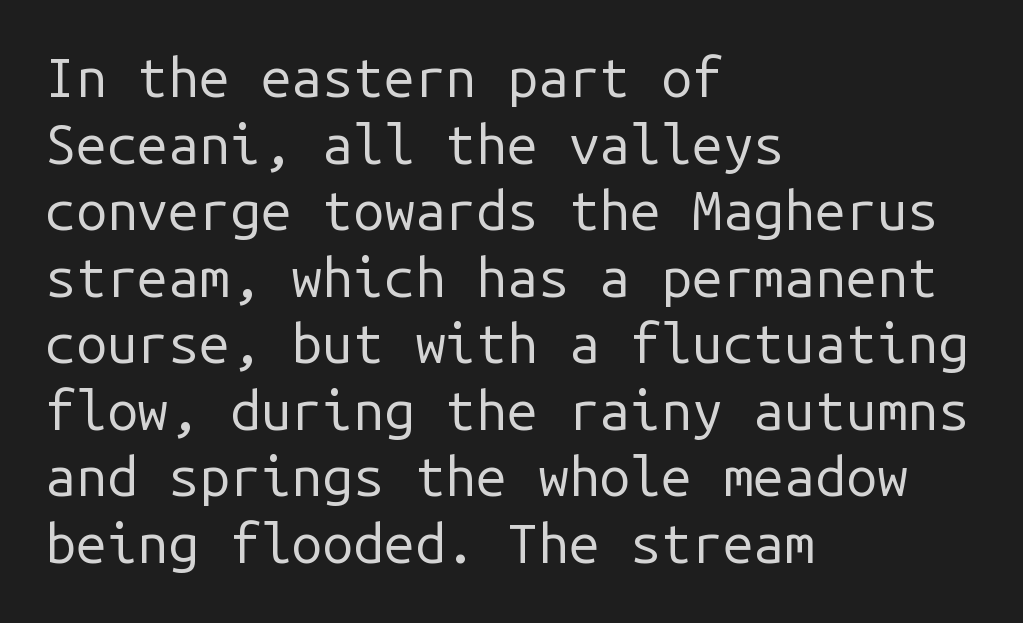
The image shows 55 px regular-weight sans-serif type, upright, monospaced; set left-aligned, line spacing 1.21x, normal letter spacing, not underlined; low stroke contrast and a medium x-height.
